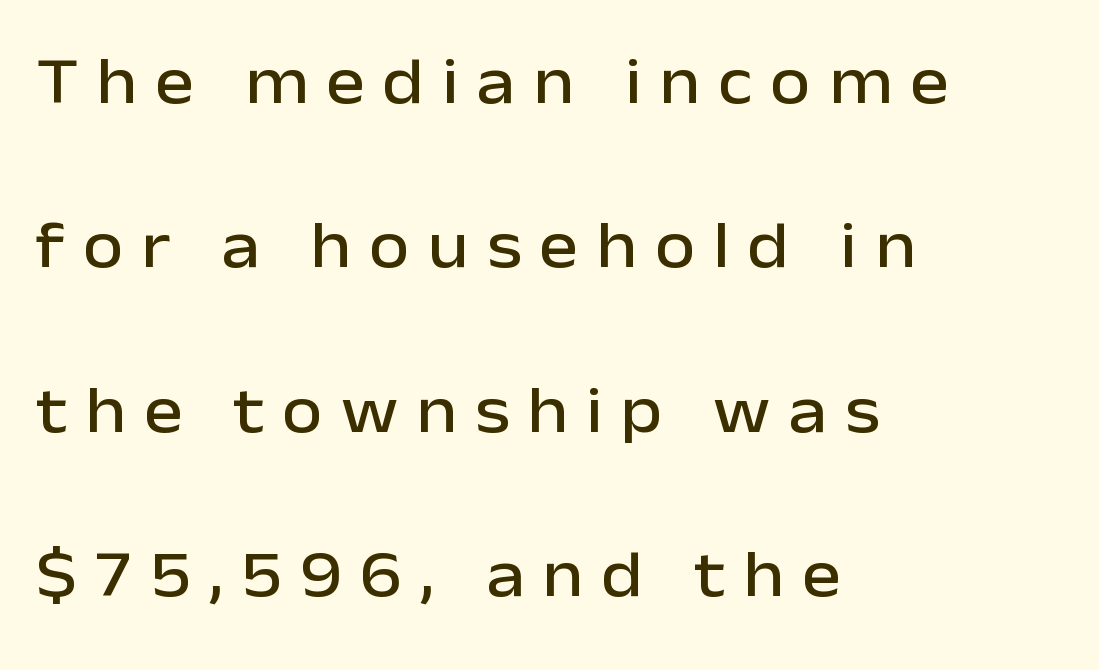
Q: Is the text italic (slanted)? A: No, it is upright.
Q: Is the typeface a serif or a sans-serif typeface? A: Sans-serif.
Q: Is the text underlined? A: No.
Q: How is the paragraph aligned? A: Left-aligned.
Q: Is the spacing between letters normal or unusually wide? A: Unusually wide.
Q: Is the spacing between lines tight, normal or loose? A: Loose.
Q: Width (condensed, normal, or wide)? A: Normal.
Q: Stroke contrast? A: Low.
Q: x-height? A: Medium.
Q: Monospaced? A: No.
